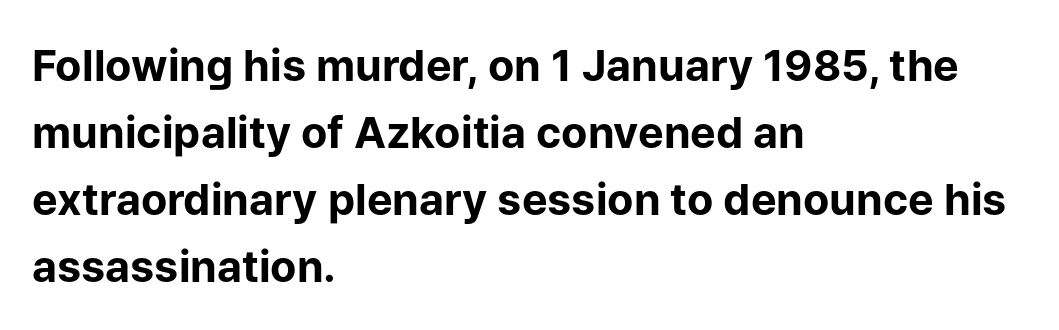
{"serif": "no", "italic": "no", "bold": "yes", "weight": "bold", "width": "normal", "stroke_contrast": "low", "x_height": "medium", "monospaced": "no", "underline": "no", "align": "left", "line_spacing": "normal", "line_spacing_ratio": 1.56, "letter_spacing": "normal", "letter_spacing_em": 0.0, "glyph_px": 43}
